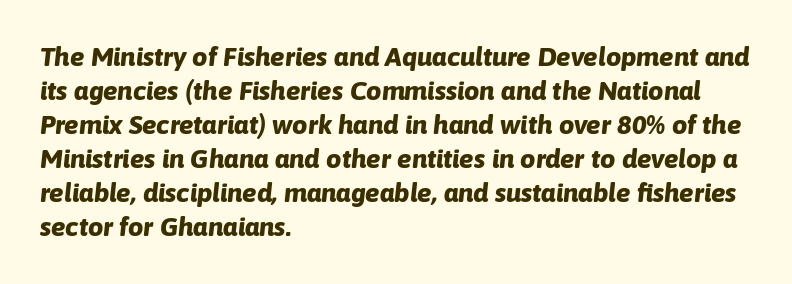
Q: Is the text bold? A: Yes.
Q: Is the text italic (slanted)? A: Yes, it leans right by about 6 degrees.
Q: Is the text underlined? A: No.
Q: How is the paragraph aligned? A: Left-aligned.
Q: Is the spacing between letters normal or unusually wide? A: Normal.
Q: Is the spacing between lines tight, normal or loose? A: Normal.
